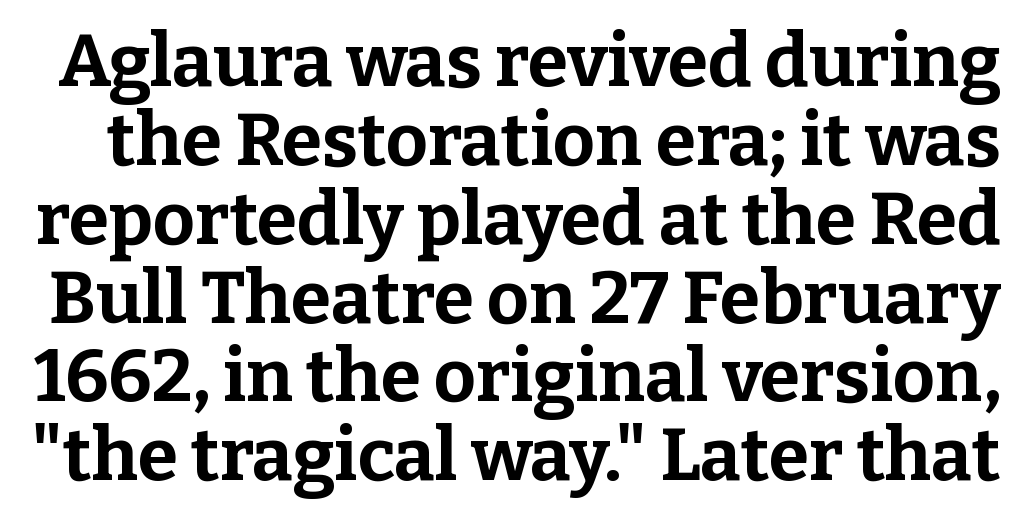
{"serif": "yes", "italic": "no", "bold": "yes", "weight": "bold", "width": "normal", "stroke_contrast": "low", "x_height": "medium", "monospaced": "no", "underline": "no", "line_spacing": "tight", "line_spacing_ratio": 1.08, "letter_spacing": "normal", "letter_spacing_em": 0.0, "glyph_px": 73}
